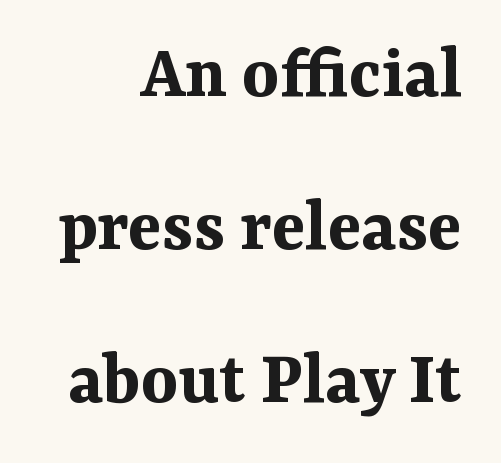
Q: Is the text bold? A: Yes.
Q: Is the text italic (slanted)? A: No, it is upright.
Q: Is the typeface a serif or a sans-serif typeface? A: Serif.
Q: Is the text underlined? A: No.
Q: How is the paragraph aligned? A: Right-aligned.
Q: Is the spacing between letters normal or unusually wide? A: Normal.
Q: Is the spacing between lines tight, normal or loose? A: Loose.
Q: Width (condensed, normal, or wide)? A: Normal.
Q: Stroke contrast? A: Medium.
Q: x-height? A: Medium.
Q: Monospaced? A: No.
